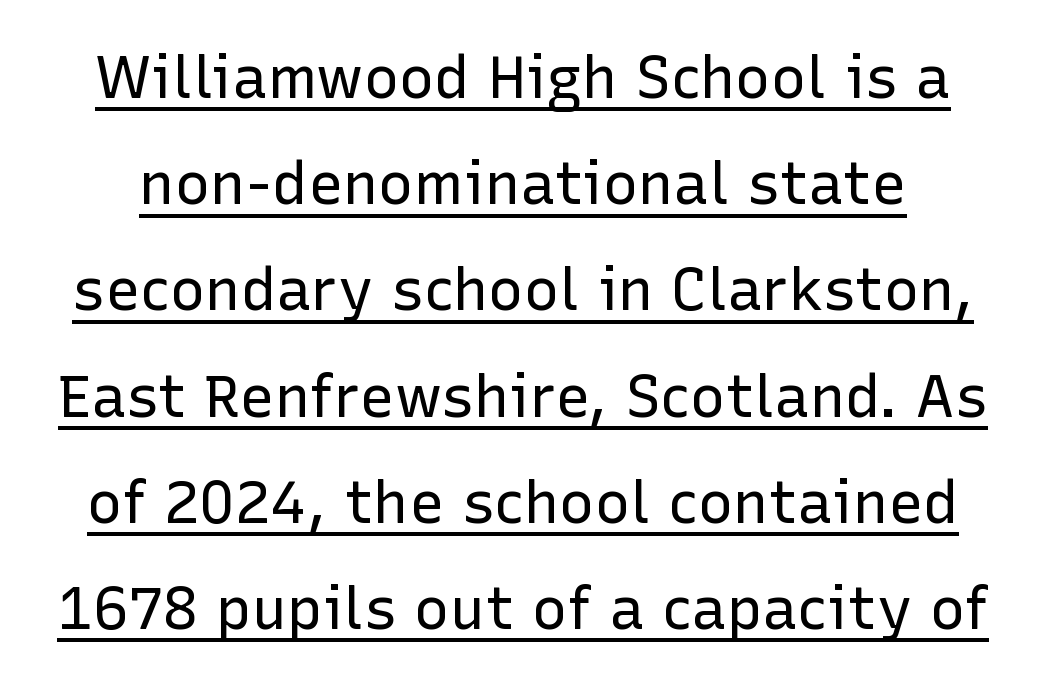
Q: Is the text bold? A: No.
Q: Is the text italic (slanted)? A: No, it is upright.
Q: Is the typeface a serif or a sans-serif typeface? A: Sans-serif.
Q: Is the text underlined? A: Yes.
Q: Is the spacing between letters normal or unusually wide? A: Normal.
Q: Width (condensed, normal, or wide)? A: Normal.
Q: Stroke contrast? A: Low.
Q: x-height? A: Medium.
Q: Monospaced? A: No.
